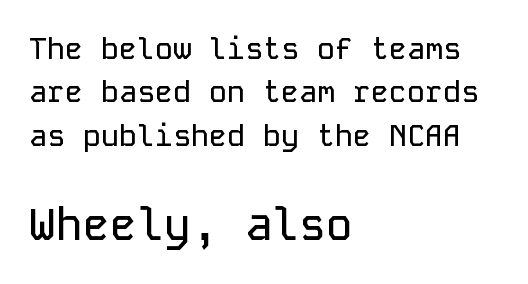
A typesetter would call this monospace, since all characters share one set width. The rendering shows plain stroke endings on the letterforms — a sans-serif design. Ordinary non-slanted type is in use. A student would notice the bottom passage is typeset larger than what precedes it. Has an underline been added? It has not. The typesetter chose a ragged-right arrangement here.
